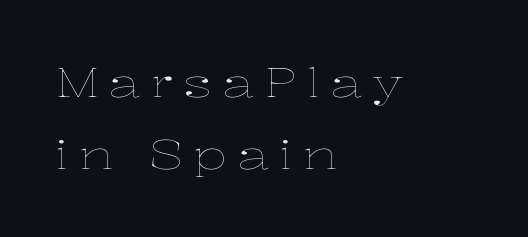
{"italic": "no", "bold": "no", "weight": "thin", "width": "wide", "stroke_contrast": "low", "x_height": "medium", "monospaced": "no", "underline": "no", "align": "left", "line_spacing_ratio": 1.81, "letter_spacing": "wide", "letter_spacing_em": 0.25, "glyph_px": 40}
